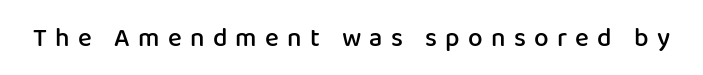
The image shows 26 px text type, upright; set unusually wide letter spacing (+0.32 em), not underlined.
